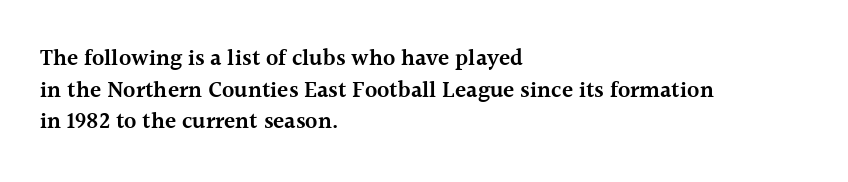
How would I describe the line gaps? Plain and ordinary. A fair bit of extra ink — the face is semibold, not bold. Check the space under the baseline: it is left empty. Style check: upright.
